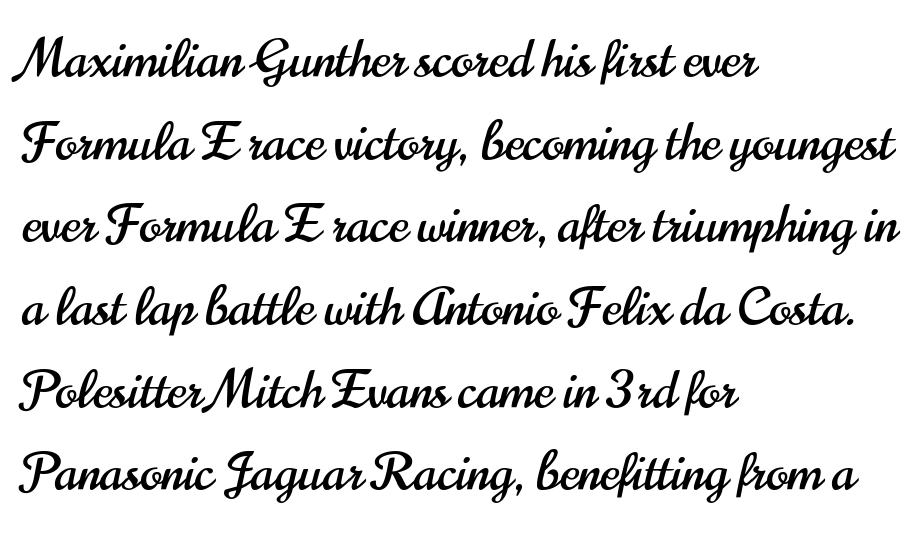
Q: Is the text italic (slanted)? A: Yes.
Q: Is the typeface a serif or a sans-serif typeface? A: Sans-serif.
Q: Is the text underlined? A: No.
Q: How is the paragraph aligned? A: Left-aligned.
Q: Is the spacing between letters normal or unusually wide? A: Normal.
Q: Is the spacing between lines tight, normal or loose? A: Normal.
Q: Width (condensed, normal, or wide)? A: Condensed.
Q: Stroke contrast? A: High.
Q: x-height? A: Small.
Q: Monospaced? A: No.
